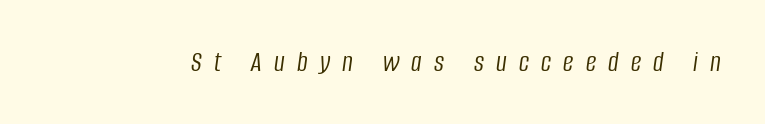
{"italic": "yes", "lean": "right", "slant_degrees": 8, "bold": "no", "weight": "light", "width": "condensed", "stroke_contrast": "low", "x_height": "large", "monospaced": "no", "underline": "no", "letter_spacing": "wide", "letter_spacing_em": 0.42, "glyph_px": 29}
